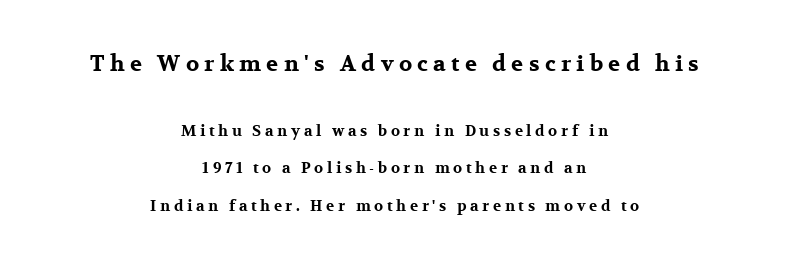
The image shows 22 px bold type, upright; set centered, loose line spacing (2.48x), unusually wide letter spacing (+0.24 em), not underlined; the first (top) block is 1.47x larger.
